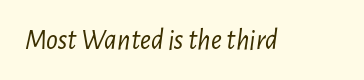
The image shows 29 px light, condensed type, italic (leaning right); set normal letter spacing, not underlined; low stroke contrast and a medium x-height.
